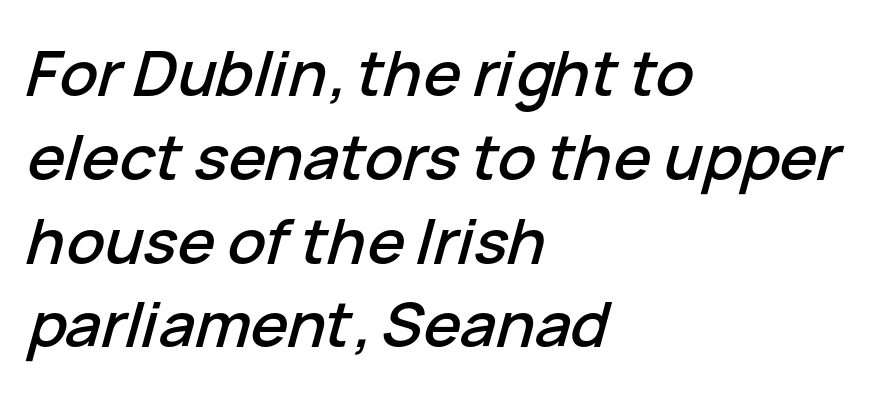
The image shows 63 px text type, italic (leaning right); set left-aligned, normal line spacing (1.33x), normal letter spacing, not underlined; low stroke contrast and a medium x-height.
